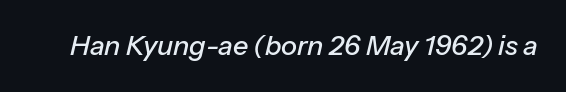
{"italic": "yes", "lean": "right", "slant_degrees": 13, "underline": "no", "letter_spacing": "normal", "letter_spacing_em": 0.0, "glyph_px": 27}
